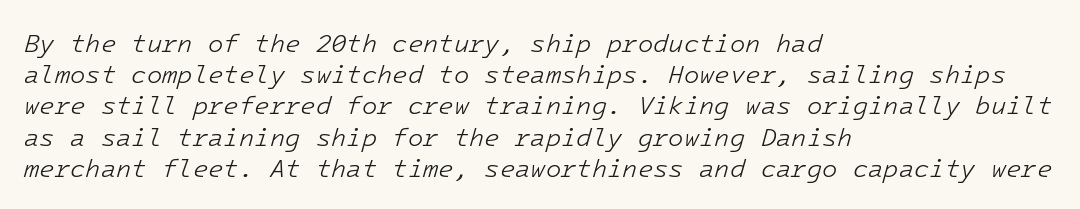
The typeface has the unassuming heft of standard copy or less. In terms of posture, this sample is oblique. Characters follow at the spacing the type designer built in. Just letters on the line, the space beneath them empty. Vertical spacing — default.
